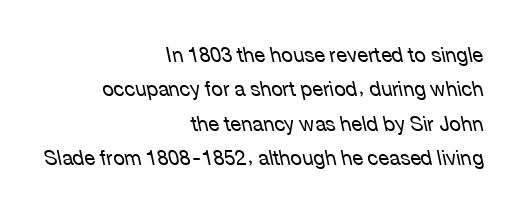
{"italic": "yes", "lean": "left", "slant_degrees": 12, "bold": "no", "underline": "no", "align": "right", "line_spacing_ratio": 1.72, "letter_spacing": "normal", "letter_spacing_em": 0.0, "glyph_px": 20}
